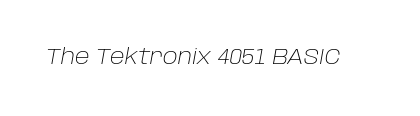
{"italic": "yes", "lean": "right", "slant_degrees": 10, "bold": "no", "underline": "no", "letter_spacing": "normal", "letter_spacing_em": 0.0, "glyph_px": 22}
